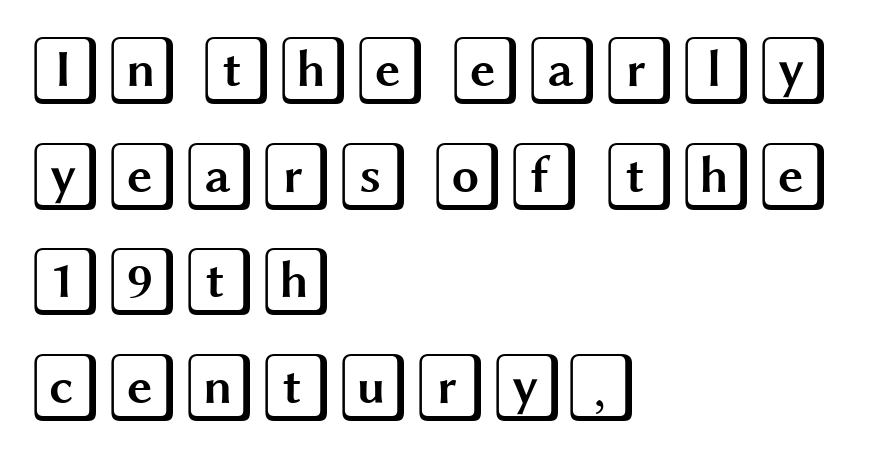
Q: Is the text italic (slanted)? A: No, it is upright.
Q: Is the text underlined? A: No.
Q: How is the paragraph aligned? A: Left-aligned.
Q: Is the spacing between letters normal or unusually wide? A: Normal.
Q: Is the spacing between lines tight, normal or loose? A: Normal.
Q: Width (condensed, normal, or wide)? A: Wide.
Q: x-height? A: Large.
